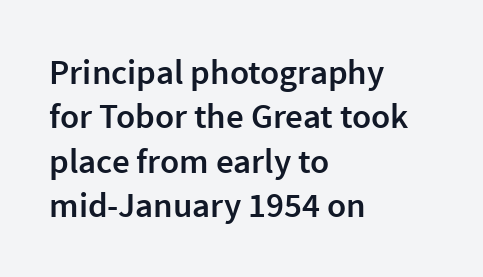
Q: Is the text bold? A: Semi-bold.
Q: Is the text italic (slanted)? A: No, it is upright.
Q: Is the typeface a serif or a sans-serif typeface? A: Sans-serif.
Q: Is the text underlined? A: No.
Q: How is the paragraph aligned? A: Left-aligned.
Q: Is the spacing between letters normal or unusually wide? A: Normal.
Q: Is the spacing between lines tight, normal or loose? A: Normal.
Q: Width (condensed, normal, or wide)? A: Normal.
Q: x-height? A: Medium.
Q: Monospaced? A: No.
